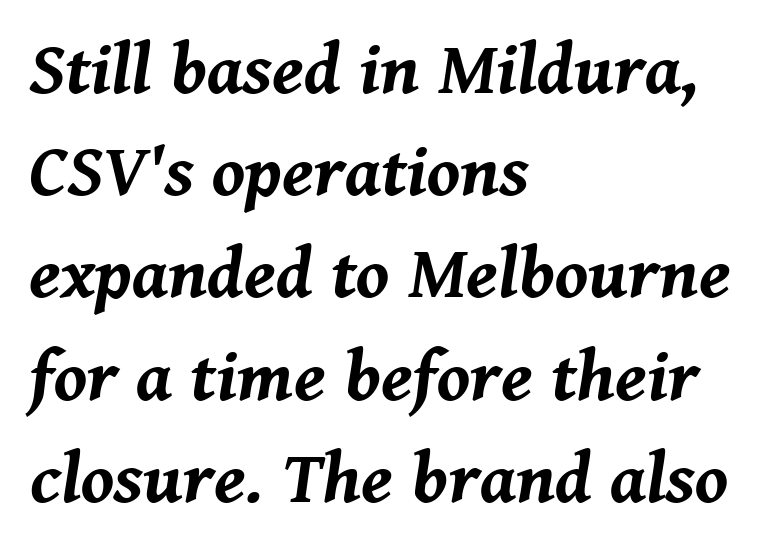
{"italic": "yes", "lean": "right", "slant_degrees": 8, "bold": "yes", "weight": "bold", "width": "normal", "stroke_contrast": "medium", "x_height": "medium", "monospaced": "no", "underline": "no", "align": "left", "line_spacing": "normal", "line_spacing_ratio": 1.4, "letter_spacing": "normal", "letter_spacing_em": 0.0, "glyph_px": 73}
